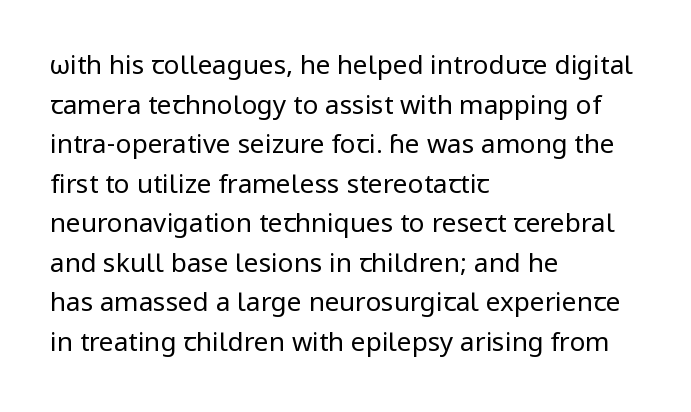
{"italic": "no", "bold": "no", "underline": "no", "align": "left", "line_spacing": "normal", "line_spacing_ratio": 1.52, "letter_spacing": "normal", "letter_spacing_em": 0.0, "glyph_px": 26}
